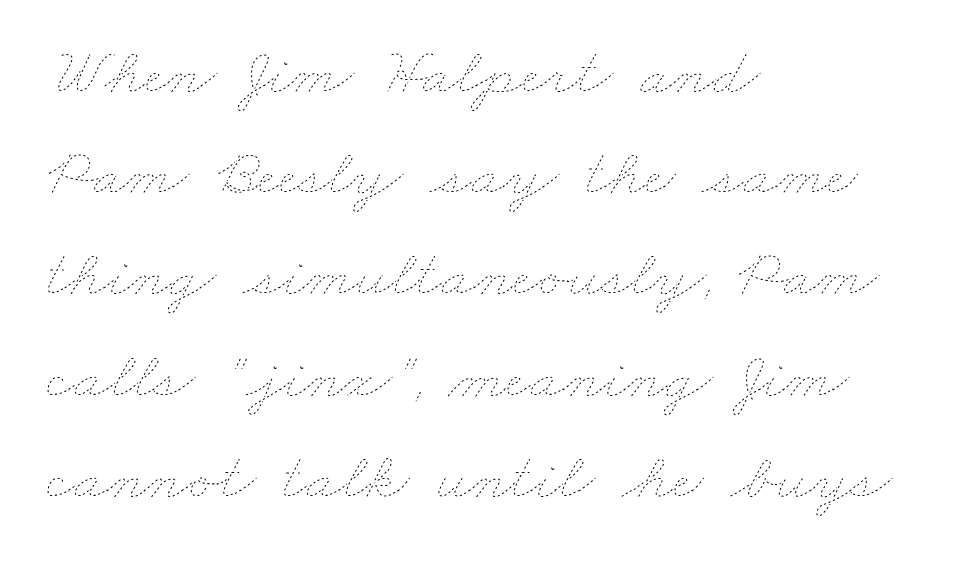
The image shows 67 px thin, wide type; set left-aligned, normal line spacing (1.51x), normal letter spacing, not underlined; low stroke contrast and a small x-height.
